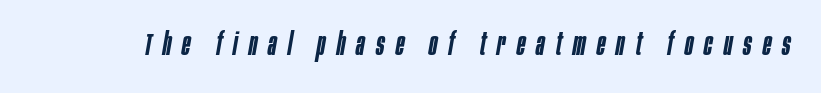
{"italic": "yes", "lean": "right", "slant_degrees": 10, "bold": "semi", "weight": "semibold", "width": "condensed", "stroke_contrast": "low", "x_height": "large", "monospaced": "no", "underline": "no", "letter_spacing": "wide", "letter_spacing_em": 0.36, "glyph_px": 31}
